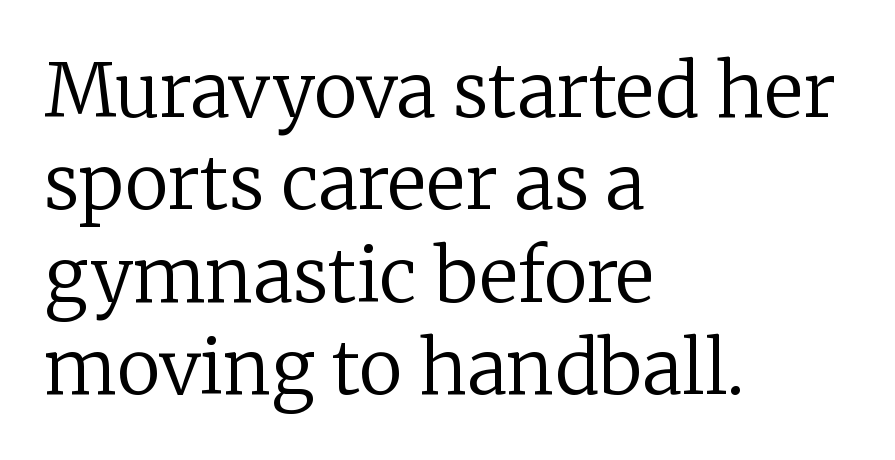
{"serif": "yes", "italic": "no", "bold": "no", "weight": "regular", "width": "normal", "stroke_contrast": "low", "x_height": "medium", "monospaced": "no", "underline": "no", "align": "left", "line_spacing": "normal", "line_spacing_ratio": 1.25, "letter_spacing": "normal", "letter_spacing_em": 0.0, "glyph_px": 74}
